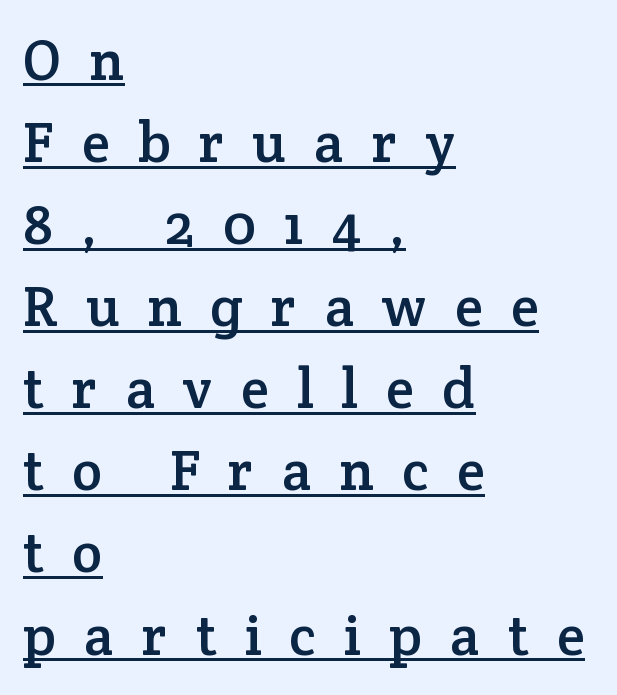
The image shows 57 px serif type, upright; set left-aligned, normal line spacing (1.44x), unusually wide letter spacing (+0.49 em), underlined; low stroke contrast and a medium x-height.
